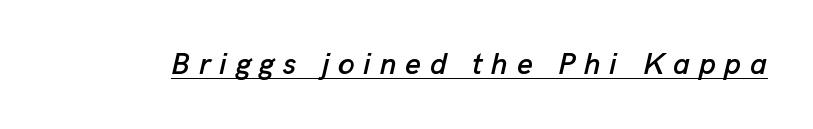
The image shows 30 px text type, italic (leaning right); set unusually wide letter spacing (+0.29 em), underlined; low stroke contrast and a medium x-height.
